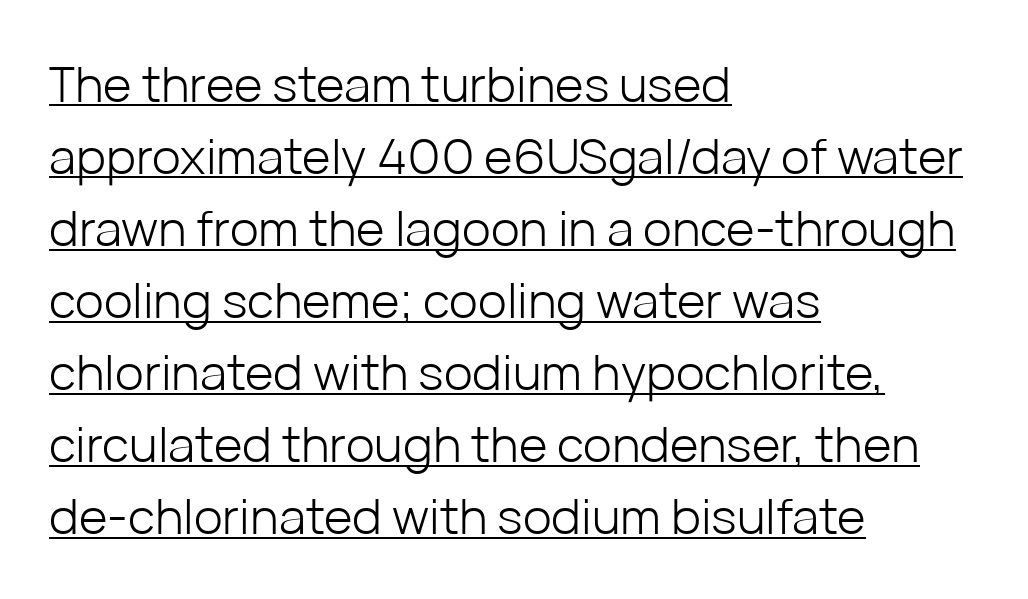
The image shows 49 px light sans-serif type, upright; set left-aligned, normal line spacing (1.47x), normal letter spacing, underlined; low stroke contrast and a medium x-height.
